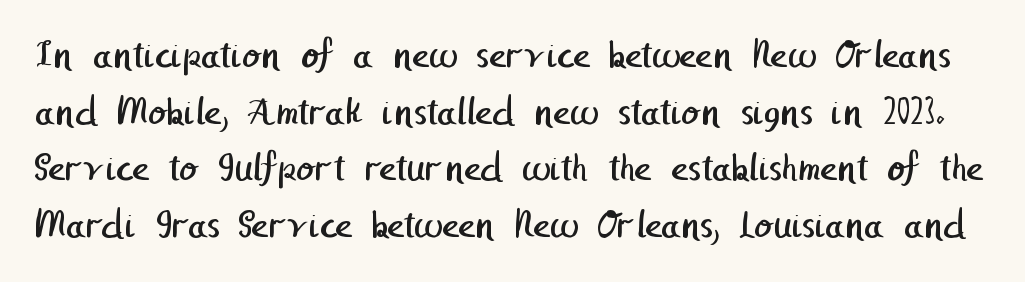
The image shows 41 px regular-weight sans-serif type; set normal line spacing (1.38x), normal letter spacing, not underlined; low stroke contrast and a medium x-height.
